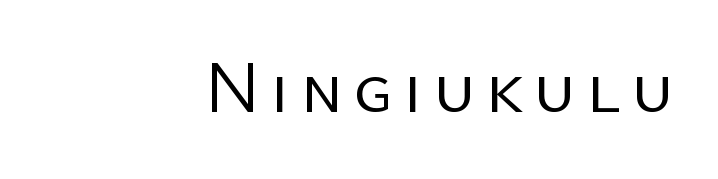
Stems and bowls with no extra thickness — not bold. Teacher's note: observe the even right margin — that is flush-right alignment. It's the straight-up-and-down kind of type. Is this a sans? Yes — the strokes have no serifs. Character widths vary here, with narrow letters taking less room than wide ones. The zone under the glyphs is completely vacant.
